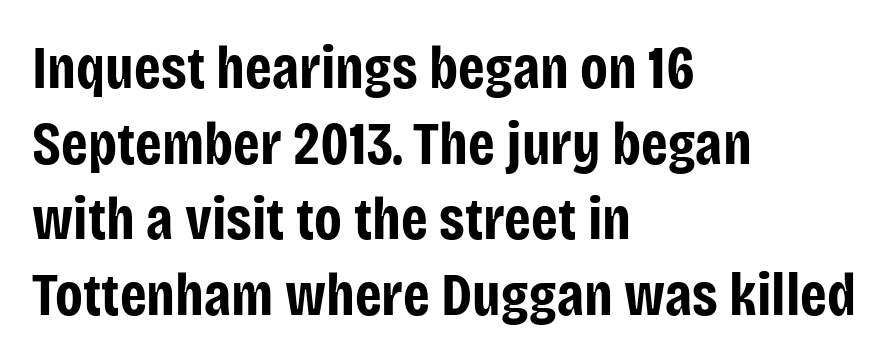
{"serif": "no", "italic": "no", "bold": "yes", "weight": "bold", "width": "condensed", "stroke_contrast": "low", "x_height": "large", "monospaced": "no", "underline": "no", "align": "left", "line_spacing": "normal", "line_spacing_ratio": 1.26, "letter_spacing": "normal", "letter_spacing_em": 0.0, "glyph_px": 60}
